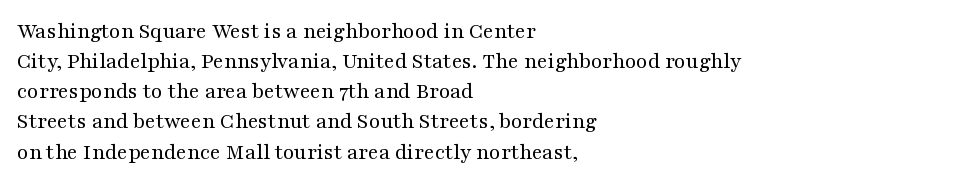
Teacher's note: observe the even left margin — that is flush-left alignment. Does extra space separate the letters? No, they use regular spacing. In terms of posture, this sample is upright. The glyphs are unaccompanied by any horizontal stroke below them. The lines sit at an ordinary, default distance from one another.
